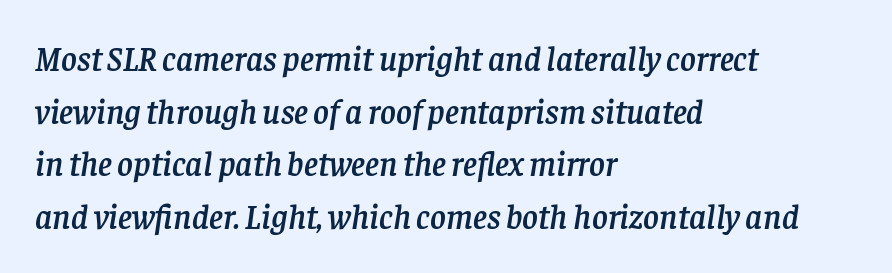
Q: Is the text italic (slanted)? A: Yes, it leans right by about 8 degrees.
Q: Is the typeface a serif or a sans-serif typeface? A: Serif.
Q: Is the text underlined? A: No.
Q: How is the paragraph aligned? A: Left-aligned.
Q: Is the spacing between letters normal or unusually wide? A: Normal.
Q: Is the spacing between lines tight, normal or loose? A: Normal.
Q: Width (condensed, normal, or wide)? A: Normal.
Q: Stroke contrast? A: Low.
Q: x-height? A: Large.
Q: Monospaced? A: No.
